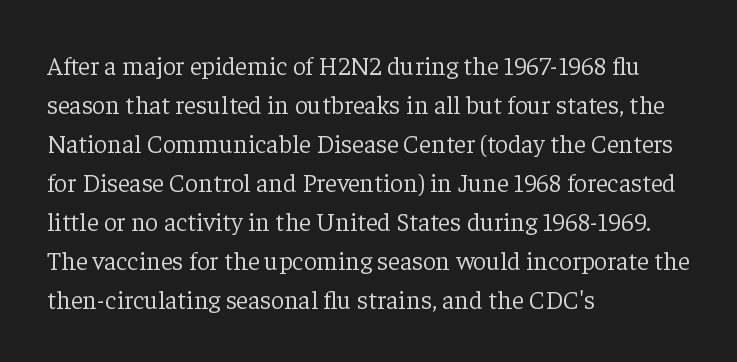
{"italic": "no", "bold": "no", "underline": "no", "align": "left", "line_spacing": "normal", "line_spacing_ratio": 1.5, "letter_spacing": "normal", "letter_spacing_em": 0.0, "glyph_px": 26}
